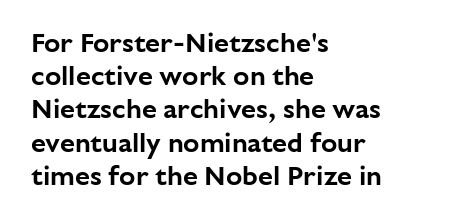
Every row of glyphs begins at an identical x-position on the left. These lines were composed using upright roman letters. Standard letterfit; no display-style spreading of the glyphs. The glyphs are unaccompanied by any horizontal stroke below them.
